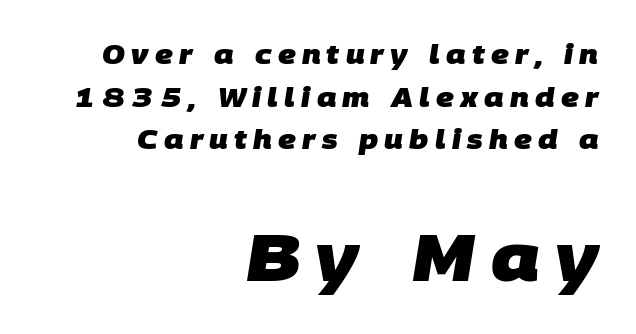
The image shows 65 px heavy sans-serif type; set right-aligned, normal line spacing (1.64x), unusually wide letter spacing (+0.24 em), not underlined; the second (bottom) block is 2.5x larger; low stroke contrast and a large x-height.
